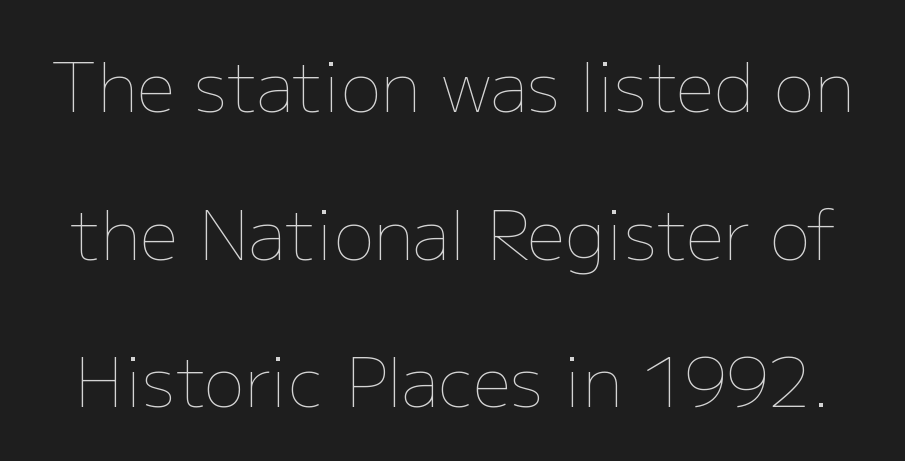
{"italic": "no", "bold": "no", "weight": "thin", "width": "normal", "stroke_contrast": "low", "x_height": "medium", "monospaced": "no", "underline": "no", "line_spacing": "loose", "line_spacing_ratio": 2.17, "letter_spacing": "normal", "letter_spacing_em": 0.0, "glyph_px": 68}
